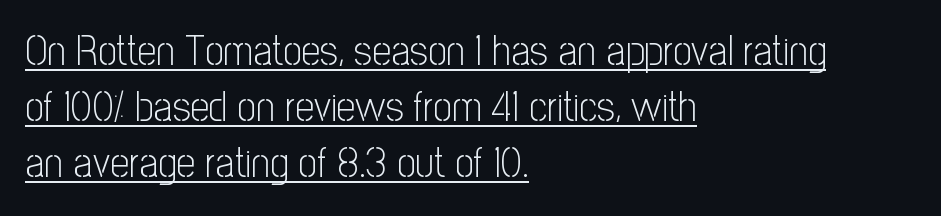
The image shows 42 px light, condensed sans-serif type, upright; set left-aligned, normal line spacing (1.33x), normal letter spacing, underlined; low stroke contrast and a medium x-height.
